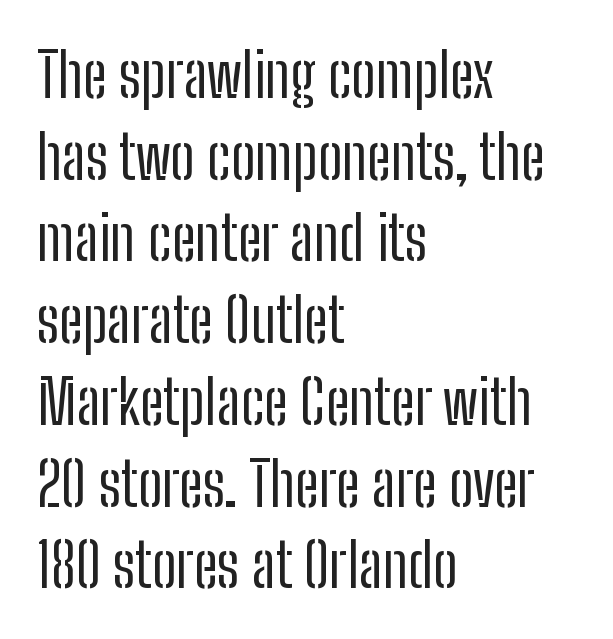
Q: Is the text bold? A: No.
Q: Is the text italic (slanted)? A: No, it is upright.
Q: Is the typeface a serif or a sans-serif typeface? A: Sans-serif.
Q: Is the text underlined? A: No.
Q: How is the paragraph aligned? A: Left-aligned.
Q: Is the spacing between letters normal or unusually wide? A: Normal.
Q: Is the spacing between lines tight, normal or loose? A: Normal.
Q: Width (condensed, normal, or wide)? A: Condensed.
Q: Stroke contrast? A: Low.
Q: x-height? A: Medium.
Q: Monospaced? A: No.
